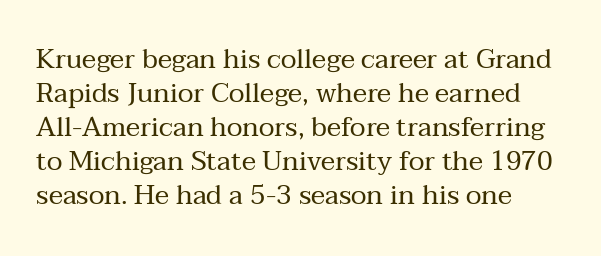
The image shows 27 px text type, upright; set left-aligned, normal line spacing (1.26x), normal letter spacing, not underlined.
